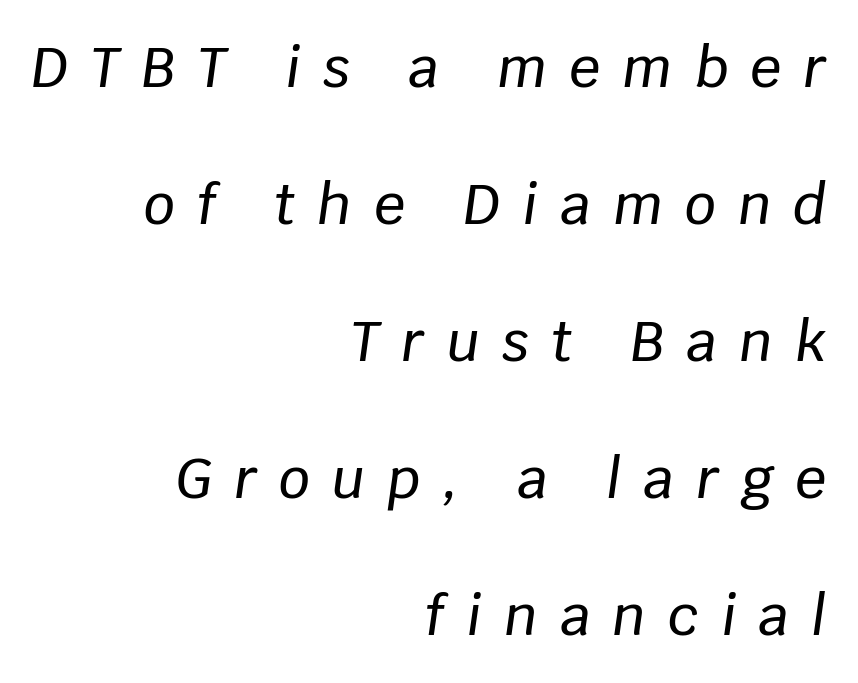
{"italic": "yes", "lean": "right", "slant_degrees": 8, "width": "normal", "stroke_contrast": "low", "x_height": "large", "monospaced": "no", "underline": "no", "align": "right", "line_spacing": "loose", "line_spacing_ratio": 2.49, "letter_spacing": "wide", "letter_spacing_em": 0.4, "glyph_px": 55}
